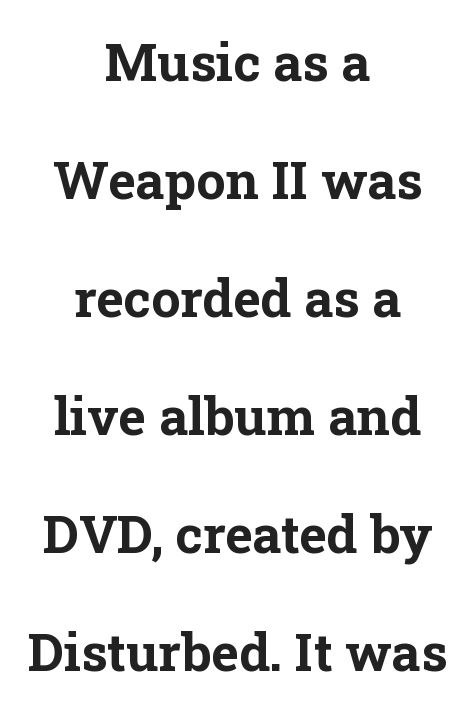
The space beneath each line is pristine and unruled. In terms of letterform style, serifs are clearly present. The rag falls on both sides of this text block equally. Is this a fixed-width face? No — the glyphs have proportional, varying widths. In terms of posture, this sample is upright.
